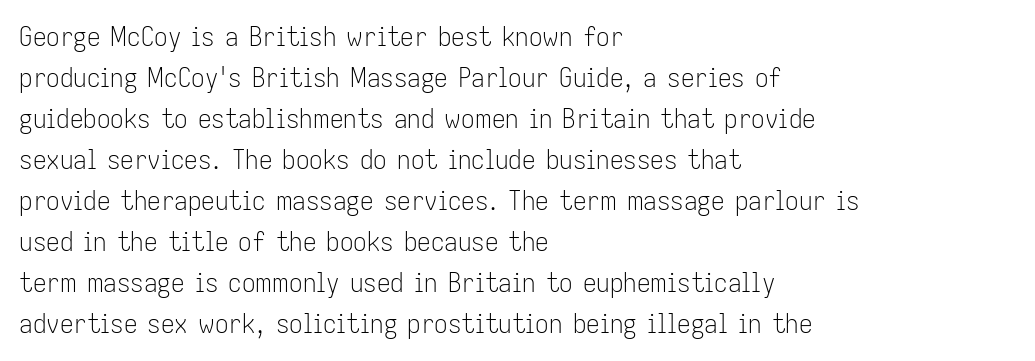
Q: Is the text bold? A: No.
Q: Is the text italic (slanted)? A: No, it is upright.
Q: Is the text underlined? A: No.
Q: How is the paragraph aligned? A: Left-aligned.
Q: Is the spacing between letters normal or unusually wide? A: Normal.
Q: Is the spacing between lines tight, normal or loose? A: Normal.
